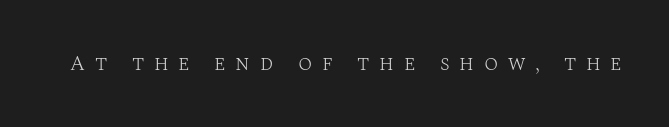
Each row of text sits above clean, open space. Upright lettering throughout. Characters follow at a spacing far wider than the type designer built in. The letters look calm and open, with moderate or lighter stems.
